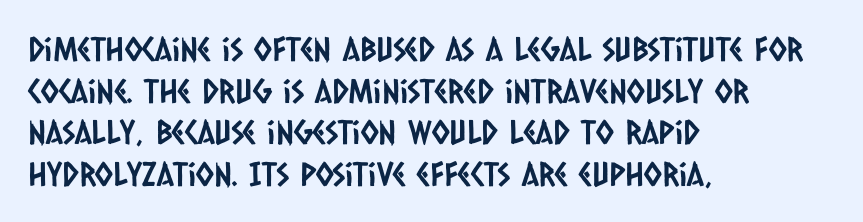
{"serif": "no", "width": "condensed", "stroke_contrast": "low", "x_height": "large", "monospaced": "no", "underline": "no", "align": "left", "line_spacing": "normal", "line_spacing_ratio": 1.26, "letter_spacing": "normal", "letter_spacing_em": 0.0, "glyph_px": 33}
